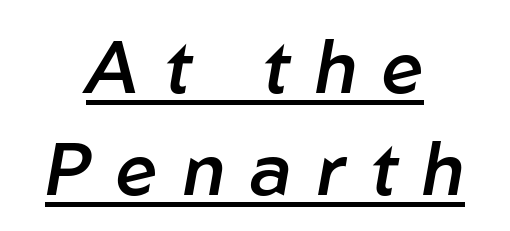
The passage shown stacks its lines at a standard gap. Look at the tracking — it's clearly loosened, letters drifting apart. Is the type slanted? Yes — the strokes lean at a clear angle. Does the copy run flush right? No — it is centered line by line. Honestly, the underline is the first thing you notice here. The passage shown is typed in a proportional face where columns would drift.
